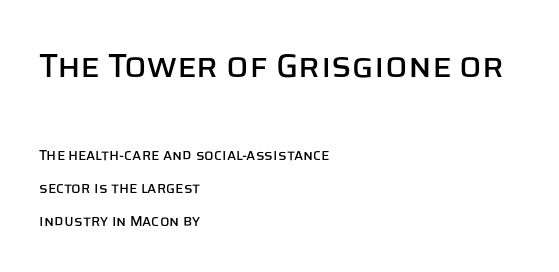
The image shows 33 px sans-serif type, upright; set left-aligned, loose line spacing (2.37x), normal letter spacing, not underlined; the first (top) block is 2.36x larger; low stroke contrast and a large x-height.
